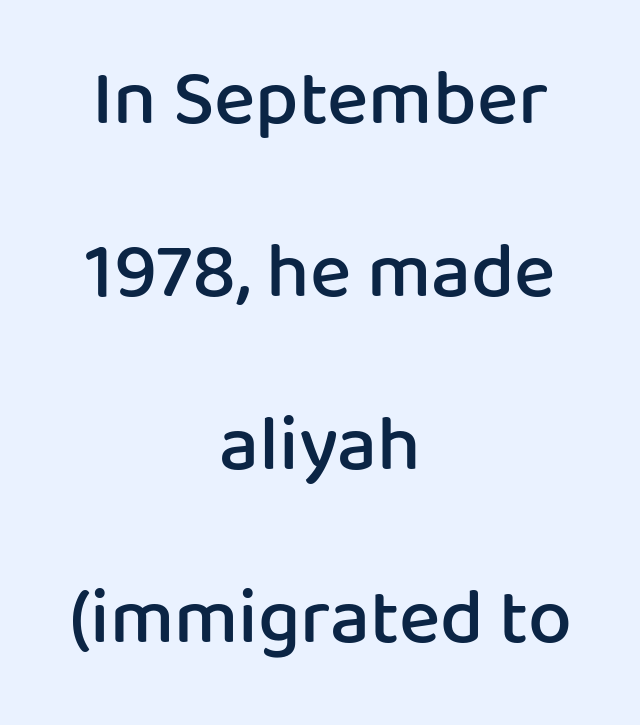
The image shows 78 px semibold sans-serif type, upright; set centered, loose line spacing (2.22x), normal letter spacing, not underlined; low stroke contrast and a medium x-height.
